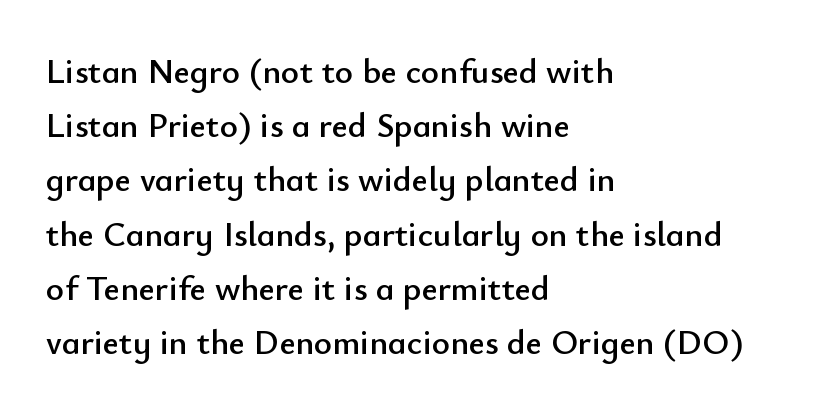
Q: Is the text italic (slanted)? A: No, it is upright.
Q: Is the typeface a serif or a sans-serif typeface? A: Sans-serif.
Q: Is the text underlined? A: No.
Q: How is the paragraph aligned? A: Left-aligned.
Q: Is the spacing between letters normal or unusually wide? A: Normal.
Q: Is the spacing between lines tight, normal or loose? A: Normal.
Q: Width (condensed, normal, or wide)? A: Normal.
Q: Stroke contrast? A: Low.
Q: x-height? A: Small.
Q: Monospaced? A: No.
